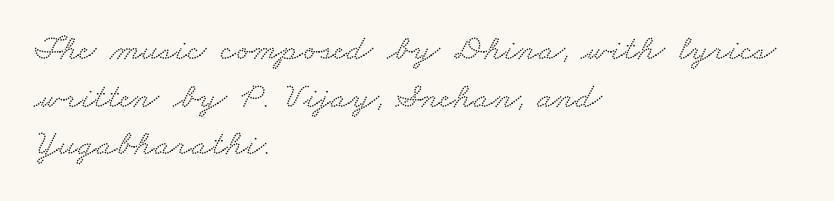
The image shows 36 px wide type; set left-aligned, normal line spacing (1.32x), normal letter spacing, not underlined; low stroke contrast and a small x-height.
